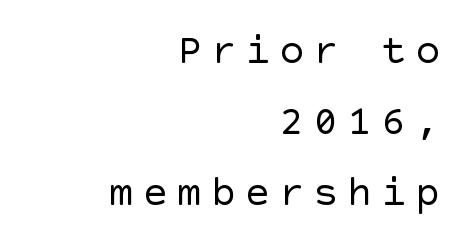
{"serif": "no", "italic": "no", "bold": "no", "weight": "regular", "width": "normal", "x_height": "large", "underline": "no", "align": "right", "line_spacing": "normal", "line_spacing_ratio": 1.69, "letter_spacing": "wide", "letter_spacing_em": 0.21, "glyph_px": 42}
